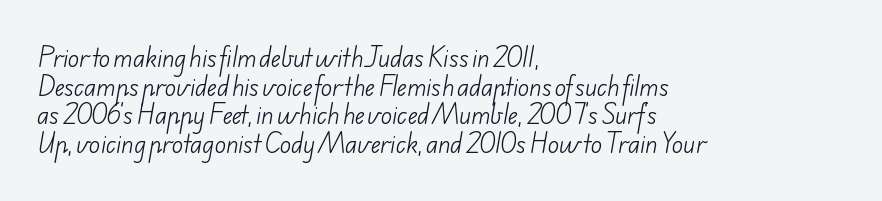
Every row of glyphs begins at an identical x-position on the left. Words appear dense and cohesive because spacing is normal. Decoration check: the copy has no underline. The strokes are not fattened; the text isn't bold.
